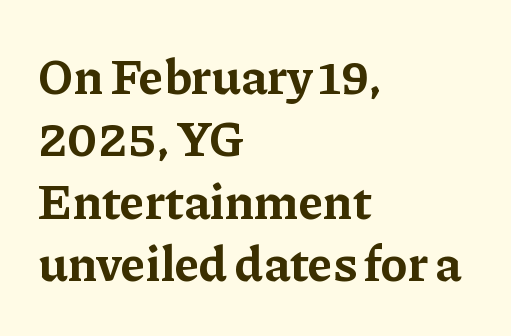
Caption: standard tracking, unaltered. Every stem runs plumb, perpendicular to the baseline. If you measured baseline to baseline, you'd find a middling distance. The designer went with a serif here, giving each stem small feet. Just letters on the line, the space beneath them empty.
